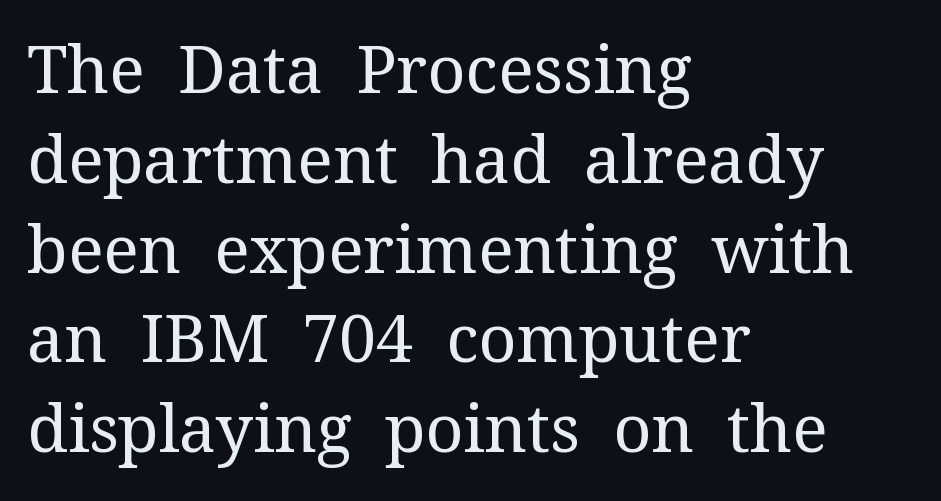
Q: Is the text bold? A: No.
Q: Is the text italic (slanted)? A: No, it is upright.
Q: Is the typeface a serif or a sans-serif typeface? A: Serif.
Q: Is the text underlined? A: No.
Q: How is the paragraph aligned? A: Left-aligned.
Q: Is the spacing between letters normal or unusually wide? A: Normal.
Q: Is the spacing between lines tight, normal or loose? A: Normal.
Q: Width (condensed, normal, or wide)? A: Normal.
Q: Stroke contrast? A: Medium.
Q: x-height? A: Medium.
Q: Monospaced? A: No.
